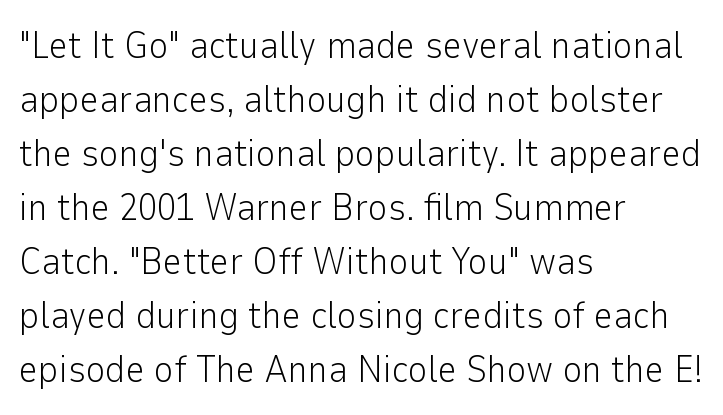
The image shows 38 px light sans-serif type, upright; set left-aligned, normal line spacing (1.42x), normal letter spacing, not underlined; low stroke contrast and a medium x-height.
